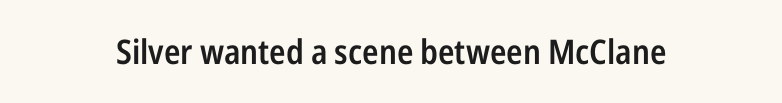
Q: Is the text bold? A: Semi-bold.
Q: Is the text italic (slanted)? A: No, it is upright.
Q: Is the typeface a serif or a sans-serif typeface? A: Sans-serif.
Q: Is the text underlined? A: No.
Q: How is the paragraph aligned? A: Centered.
Q: Is the spacing between letters normal or unusually wide? A: Normal.
Q: Width (condensed, normal, or wide)? A: Condensed.
Q: Stroke contrast? A: Low.
Q: x-height? A: Medium.
Q: Monospaced? A: No.
